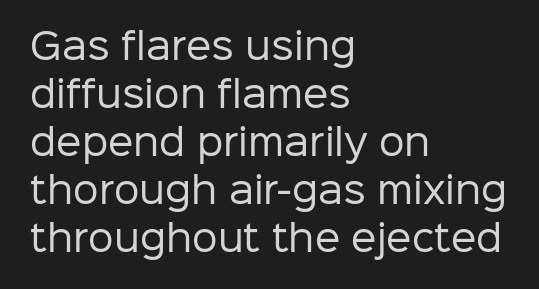
The image shows 36 px regular-weight sans-serif type, upright; set left-aligned, normal line spacing (1.33x), normal letter spacing, not underlined; low stroke contrast and a medium x-height.
